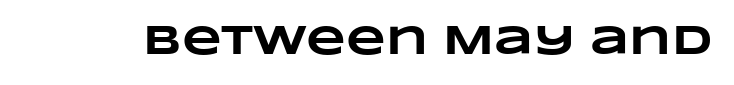
{"bold": "yes", "weight": "heavy", "width": "wide", "stroke_contrast": "low", "x_height": "large", "monospaced": "no", "underline": "no", "letter_spacing": "normal", "letter_spacing_em": 0.0, "glyph_px": 41}
